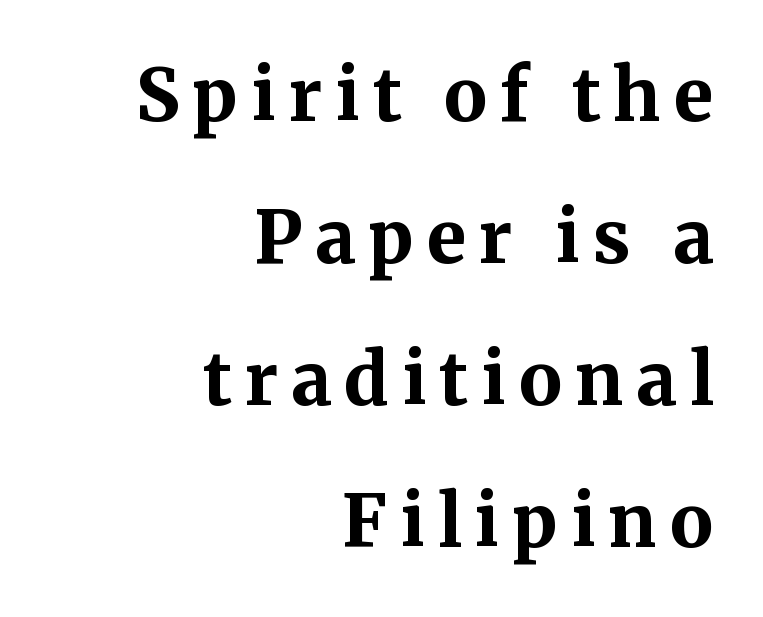
{"serif": "yes", "italic": "no", "bold": "yes", "weight": "bold", "width": "normal", "stroke_contrast": "medium", "x_height": "medium", "monospaced": "no", "underline": "no", "align": "right", "line_spacing": "loose", "line_spacing_ratio": 1.97, "glyph_px": 72}
